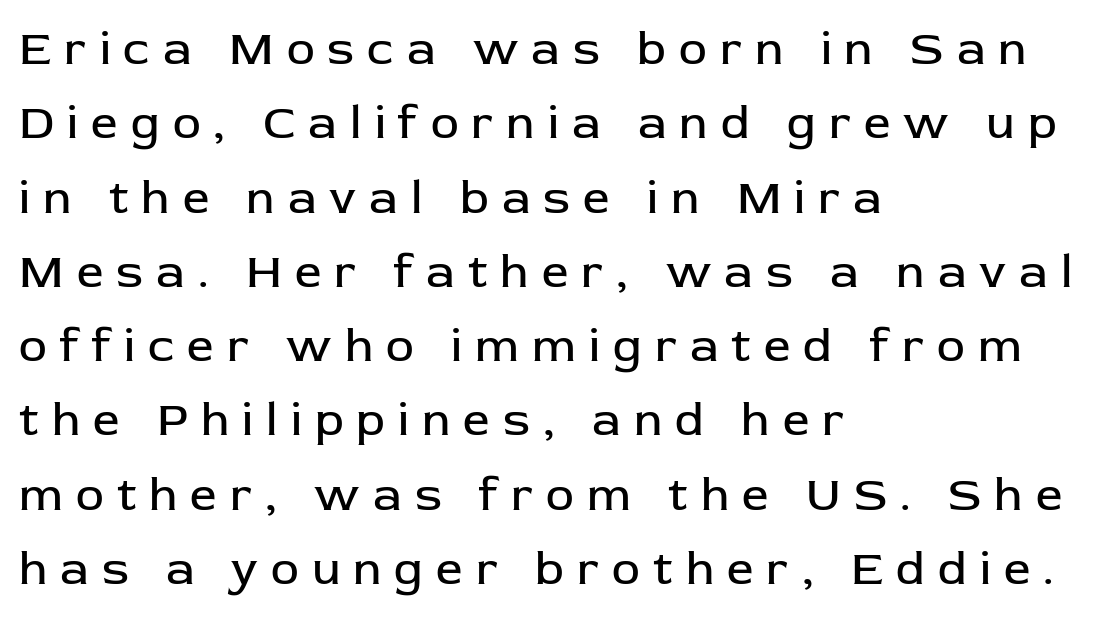
Q: Is the text bold? A: No.
Q: Is the text italic (slanted)? A: No, it is upright.
Q: Is the typeface a serif or a sans-serif typeface? A: Sans-serif.
Q: Is the text underlined? A: No.
Q: How is the paragraph aligned? A: Left-aligned.
Q: Is the spacing between letters normal or unusually wide? A: Unusually wide.
Q: Is the spacing between lines tight, normal or loose? A: Normal.
Q: Width (condensed, normal, or wide)? A: Normal.
Q: Stroke contrast? A: Low.
Q: x-height? A: Medium.
Q: Monospaced? A: No.
